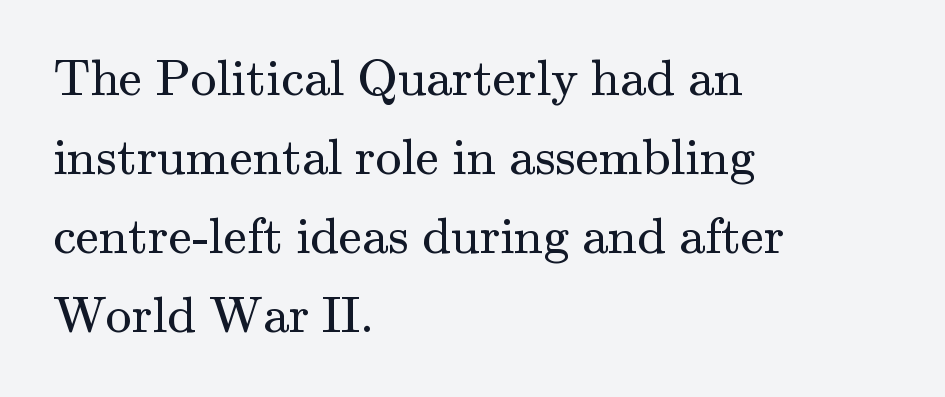
Q: Is the text bold? A: No.
Q: Is the text italic (slanted)? A: No, it is upright.
Q: Is the typeface a serif or a sans-serif typeface? A: Serif.
Q: Is the text underlined? A: No.
Q: How is the paragraph aligned? A: Left-aligned.
Q: Is the spacing between letters normal or unusually wide? A: Normal.
Q: Is the spacing between lines tight, normal or loose? A: Normal.
Q: Width (condensed, normal, or wide)? A: Normal.
Q: Stroke contrast? A: Medium.
Q: x-height? A: Small.
Q: Monospaced? A: No.
